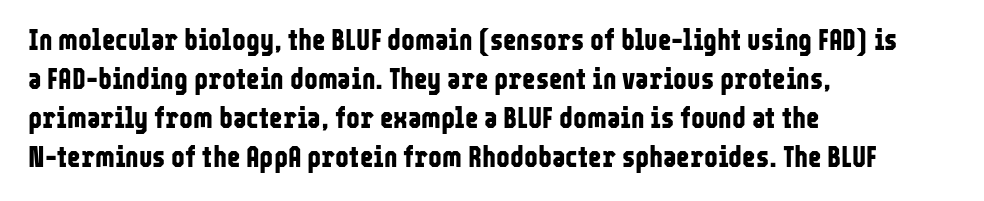
The image shows 29 px bold, condensed sans-serif type, upright; set left-aligned, normal line spacing (1.34x), normal letter spacing, not underlined; low stroke contrast and a medium x-height.
